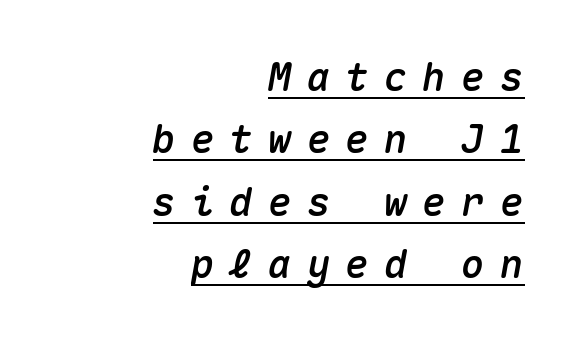
{"italic": "yes", "lean": "right", "slant_degrees": 10, "width": "normal", "stroke_contrast": "medium", "x_height": "medium", "monospaced": "yes", "underline": "yes", "align": "right", "line_spacing": "normal", "line_spacing_ratio": 1.6, "letter_spacing": "wide", "letter_spacing_em": 0.39, "glyph_px": 39}
